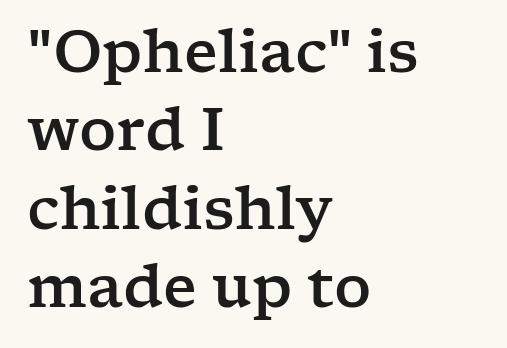
Glyph-to-glyph distance matches everyday printed text. Bare-footed words on every line. You can tell from the footed stems that serif type was used. Looks like regular typesetting: each glyph gets only the width it needs. Notice how descenders clear the ascenders below comfortably — that's standard leading. The axis of the letterforms is exactly vertical.
